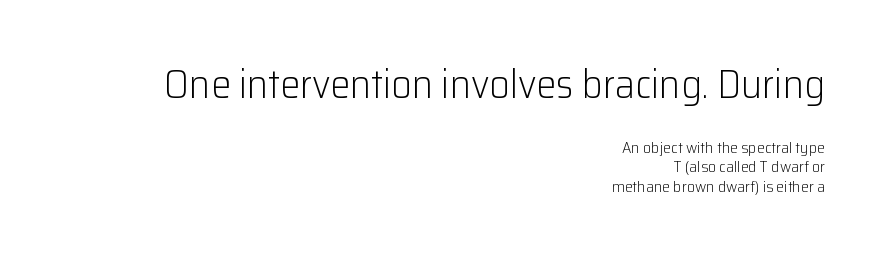
{"serif": "no", "italic": "no", "bold": "no", "weight": "light", "width": "normal", "stroke_contrast": "low", "x_height": "medium", "monospaced": "no", "underline": "no", "align": "right", "line_spacing_ratio": 1.24, "letter_spacing": "normal", "letter_spacing_em": 0.0, "larger_block": "first", "size_ratio": 2.5, "glyph_px": 40}
